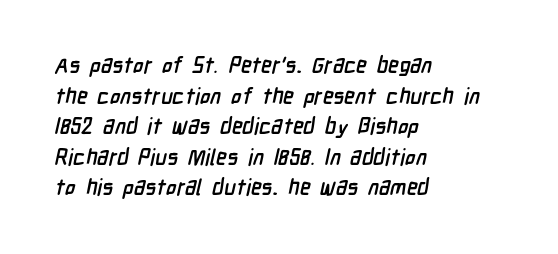
The image shows 22 px bold type; set left-aligned, normal line spacing (1.39x), normal letter spacing, not underlined.
